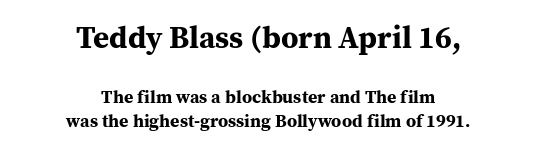
Proportional: the letters do not fall into vertical columns. The space between consecutive lines is moderate. Examine the stroke ends and you'll spot serifs. Casual observation: everything's sitting right in the middle.
